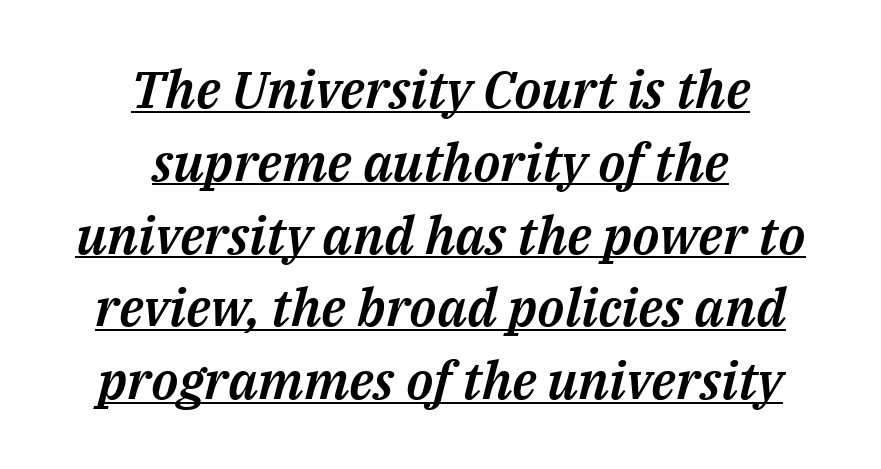
A typesetter would mark this as italic. The block of text has a typical density, with ordinary space between rows. This sample uses plain, unmodified letter spacing. Every word sits above its own underline. Layout note: lines centered.
